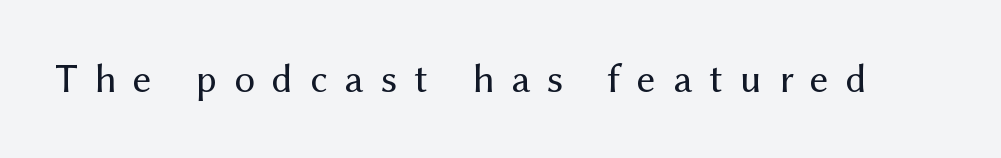
{"serif": "no", "italic": "no", "bold": "no", "weight": "regular", "width": "normal", "stroke_contrast": "medium", "x_height": "medium", "monospaced": "no", "underline": "no", "letter_spacing": "wide", "letter_spacing_em": 0.41, "glyph_px": 41}
